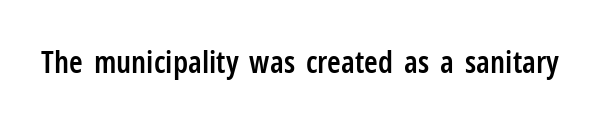
Here the designer chose a conventional face with non-uniform glyph widths. A typesetter would call this zero additional tracking. The font is running at a semibold setting, under full bold. Rule under the text: the space is simply empty. Quick note: not italic, upright.
